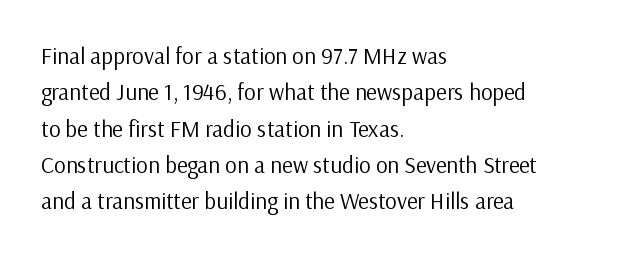
Compared with typical paragraphs, the rows here are spaced about the same. The letterforms sit at book weight or below. Ascenders rise straight up at ninety degrees. The lines are quadded left. Check the space under the baseline: it is left empty. Tracking value appears to be zero — textbook default spacing.
